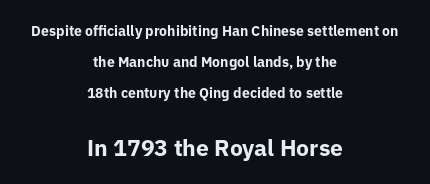
The image shows 23 px bold type, upright; set centered, loose line spacing (2.2x), normal letter spacing, not underlined; the second (bottom) block is 1.64x larger.
